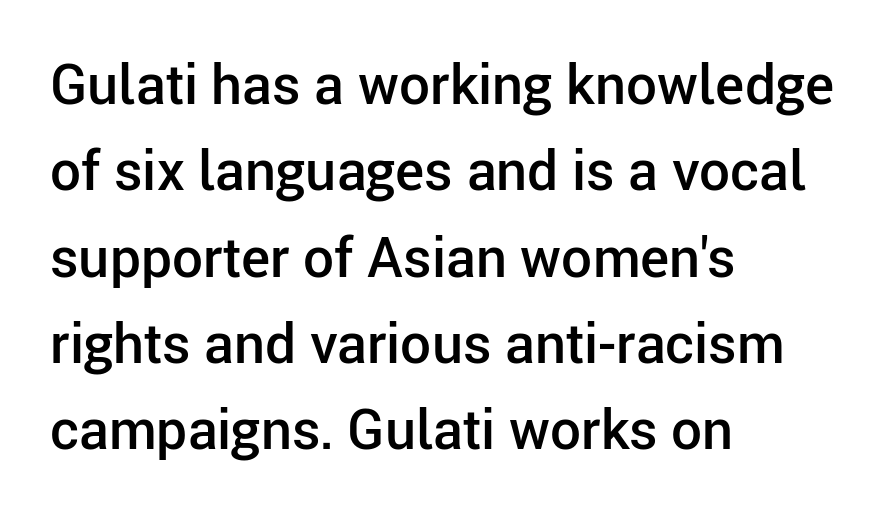
Q: Is the text bold? A: Semi-bold.
Q: Is the text italic (slanted)? A: No, it is upright.
Q: Is the typeface a serif or a sans-serif typeface? A: Sans-serif.
Q: Is the text underlined? A: No.
Q: How is the paragraph aligned? A: Left-aligned.
Q: Is the spacing between letters normal or unusually wide? A: Normal.
Q: Is the spacing between lines tight, normal or loose? A: Normal.
Q: Width (condensed, normal, or wide)? A: Normal.
Q: Stroke contrast? A: Low.
Q: x-height? A: Medium.
Q: Monospaced? A: No.
